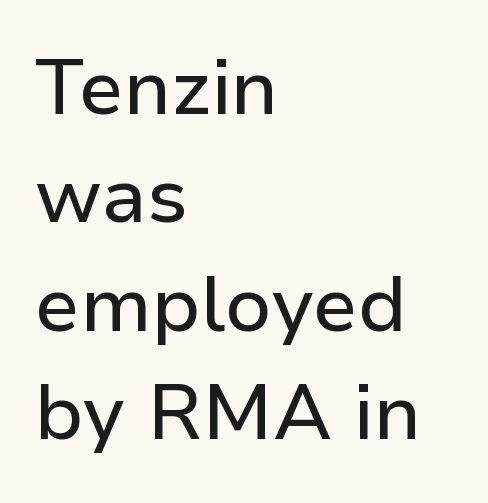
{"serif": "no", "italic": "no", "width": "normal", "stroke_contrast": "low", "x_height": "medium", "monospaced": "no", "underline": "no", "align": "left", "line_spacing": "normal", "line_spacing_ratio": 1.39, "letter_spacing": "normal", "letter_spacing_em": 0.0, "glyph_px": 78}
